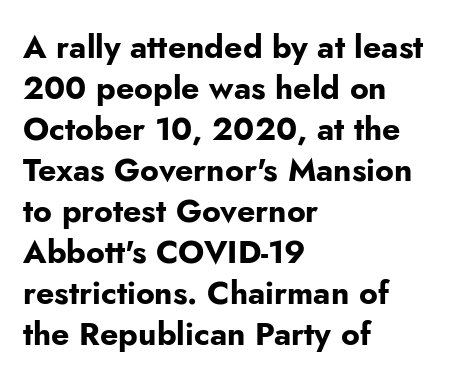
Q: Is the text bold? A: Yes.
Q: Is the text italic (slanted)? A: No, it is upright.
Q: Is the typeface a serif or a sans-serif typeface? A: Sans-serif.
Q: Is the text underlined? A: No.
Q: How is the paragraph aligned? A: Left-aligned.
Q: Is the spacing between letters normal or unusually wide? A: Normal.
Q: Is the spacing between lines tight, normal or loose? A: Normal.
Q: Width (condensed, normal, or wide)? A: Normal.
Q: Stroke contrast? A: Low.
Q: x-height? A: Small.
Q: Monospaced? A: No.
